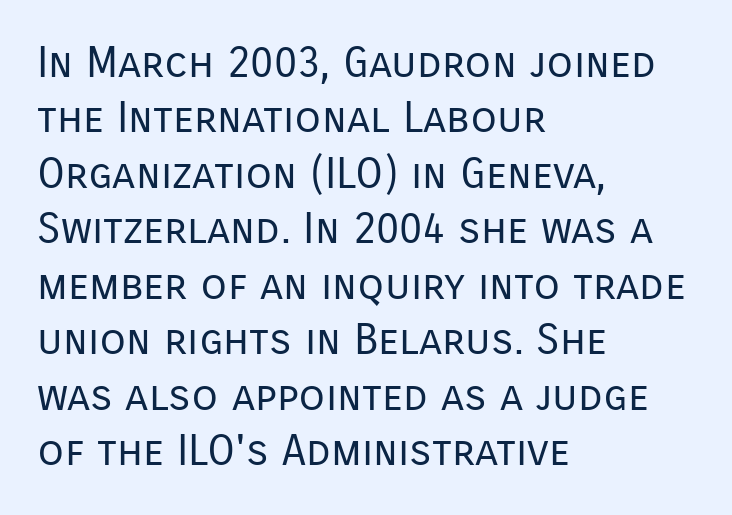
{"serif": "no", "italic": "no", "bold": "no", "weight": "regular", "width": "normal", "stroke_contrast": "low", "x_height": "medium", "monospaced": "no", "underline": "no", "align": "left", "line_spacing": "normal", "line_spacing_ratio": 1.29, "letter_spacing": "normal", "letter_spacing_em": 0.0, "glyph_px": 43}
